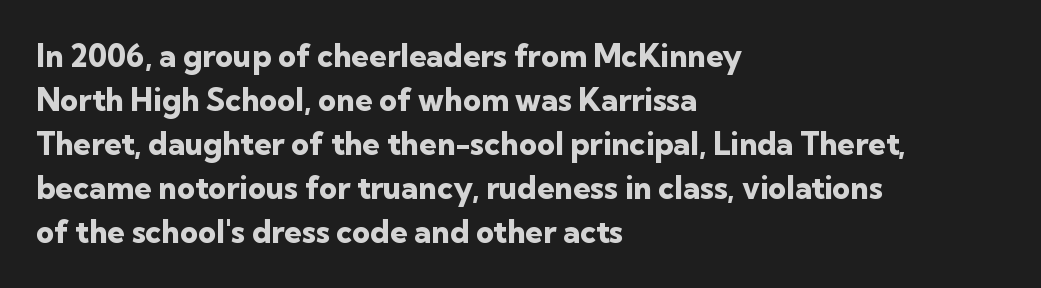
Bold? Absolutely — the strokes are thick and heavy. It's the straight-up-and-down kind of type. The letters carry no serifs — their stems end cleanly without finishing strokes. Honestly, the row spacing looks completely unremarkable. Looks like regular typesetting: each glyph gets only the width it needs.
